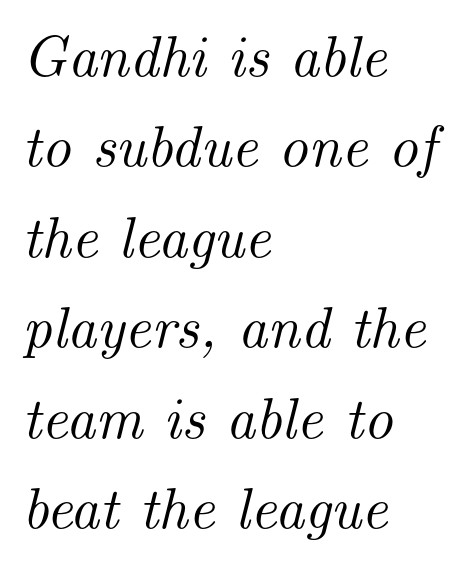
The text block is weighted toward the left margin, trailing off unevenly rightward. Descenders are the only things crossing below the line. Is the type slanted? Yes — the strokes lean at a clear angle. A typesetter would label this face a serif. The gaps between neighbouring characters are ordinary and unremarkable.
